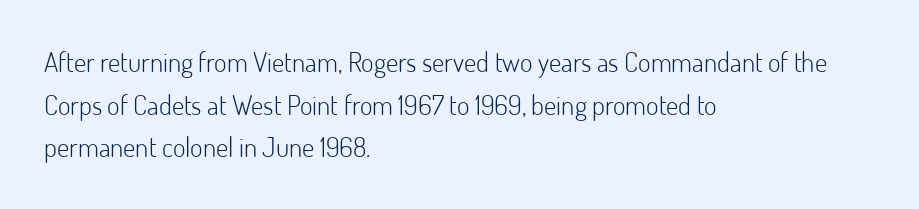
{"italic": "no", "bold": "no", "underline": "no", "align": "left", "line_spacing": "normal", "line_spacing_ratio": 1.58, "letter_spacing": "normal", "letter_spacing_em": 0.0, "glyph_px": 27}
